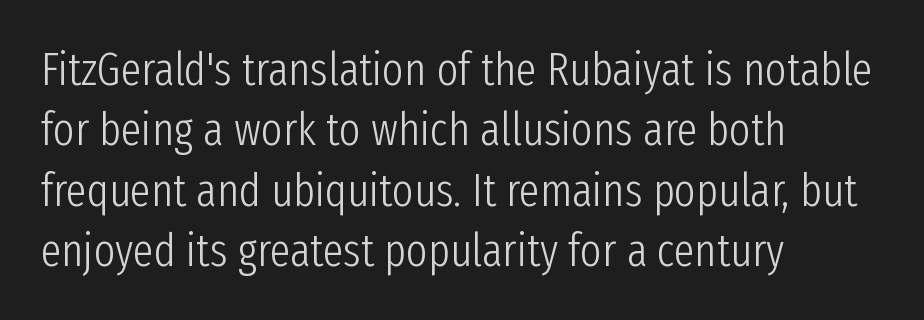
The image shows 46 px light, condensed sans-serif type, upright; set left-aligned, normal line spacing (1.31x), normal letter spacing, not underlined; low stroke contrast and a medium x-height.
